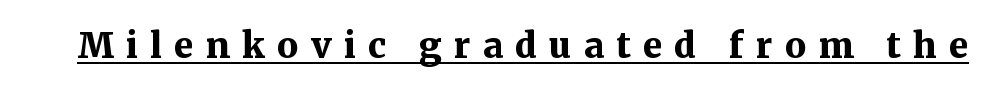
Here the designer chose a conventional face with non-uniform glyph widths. Does the lettering tilt? It doesn't — this is upright. Serifs: yes, visible at the terminals of the letterforms. Tracking value appears strongly positive — letters spread wide. As a designer I'd log this as weight 700, bold. The rendering uses the underline text-decoration.
